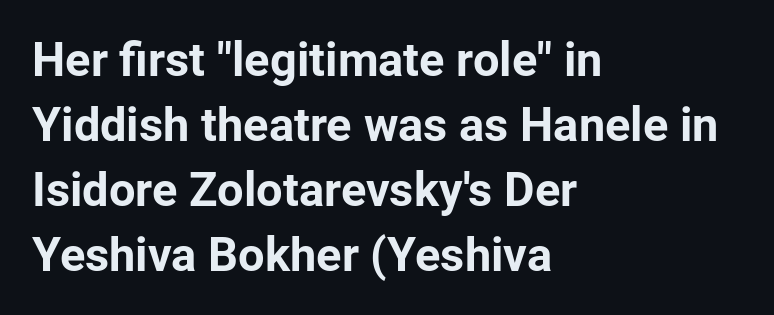
Students, this is bold: see how much ink each stroke carries. Posture: upright roman. Tracking value appears to be zero — textbook default spacing. Line beginnings align vertically; line endings do not.
